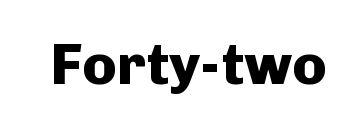
Q: Is the text bold? A: Yes.
Q: Is the text italic (slanted)? A: No, it is upright.
Q: Is the typeface a serif or a sans-serif typeface? A: Sans-serif.
Q: Is the text underlined? A: No.
Q: Is the spacing between letters normal or unusually wide? A: Normal.
Q: Width (condensed, normal, or wide)? A: Normal.
Q: Stroke contrast? A: Low.
Q: x-height? A: Medium.
Q: Monospaced? A: No.
